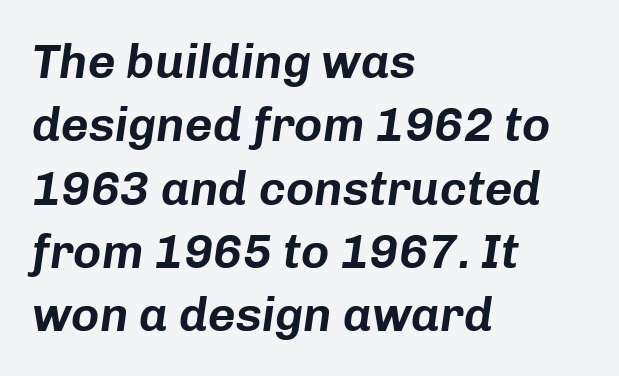
{"italic": "yes", "lean": "right", "slant_degrees": 8, "width": "normal", "stroke_contrast": "low", "x_height": "medium", "monospaced": "no", "underline": "no", "align": "left", "line_spacing": "normal", "line_spacing_ratio": 1.32, "letter_spacing": "normal", "letter_spacing_em": 0.0, "glyph_px": 48}
